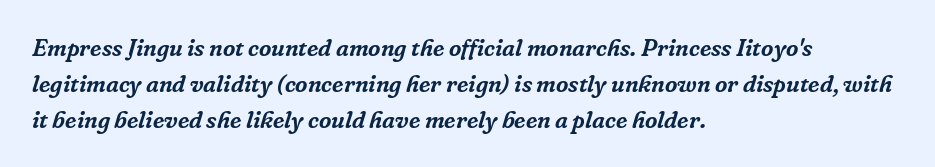
Regarding leading, the lines here are spaced in the standard way. The zone under the glyphs is completely vacant. Nobody touched the tracking dial on this one. The letters are slanted; this is an italic face. Leftover space on each line is placed entirely after the last word.
